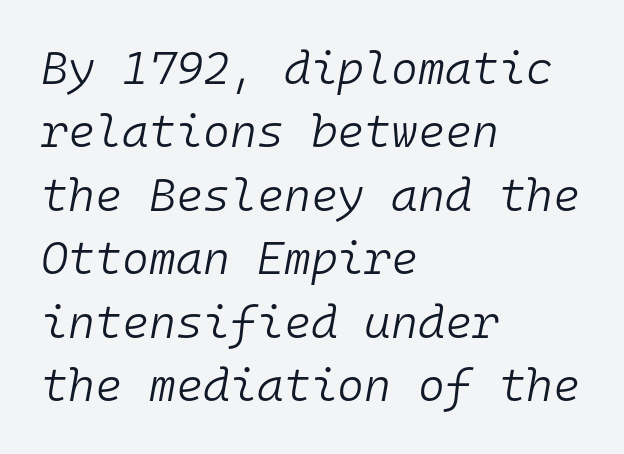
Q: Is the text bold? A: No.
Q: Is the text italic (slanted)? A: Yes, it leans right by about 10 degrees.
Q: Is the text underlined? A: No.
Q: How is the paragraph aligned? A: Left-aligned.
Q: Is the spacing between letters normal or unusually wide? A: Normal.
Q: Is the spacing between lines tight, normal or loose? A: Normal.
Q: Width (condensed, normal, or wide)? A: Normal.
Q: Stroke contrast? A: Low.
Q: x-height? A: Medium.
Q: Monospaced? A: Yes.
